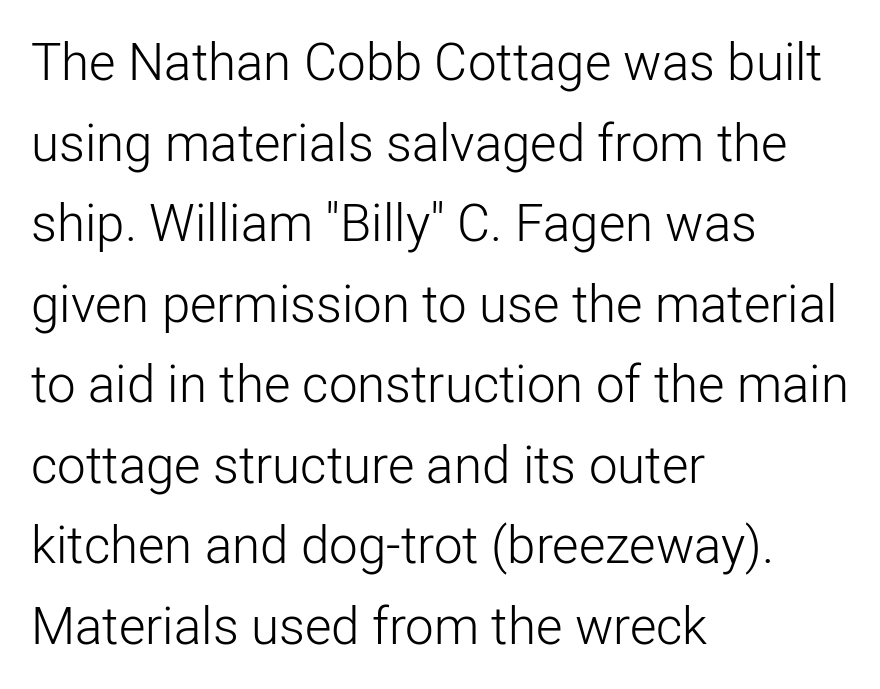
{"serif": "no", "italic": "no", "bold": "no", "weight": "light", "width": "normal", "stroke_contrast": "low", "x_height": "medium", "monospaced": "no", "underline": "no", "align": "left", "line_spacing": "normal", "line_spacing_ratio": 1.58, "letter_spacing": "normal", "letter_spacing_em": 0.0, "glyph_px": 51}
